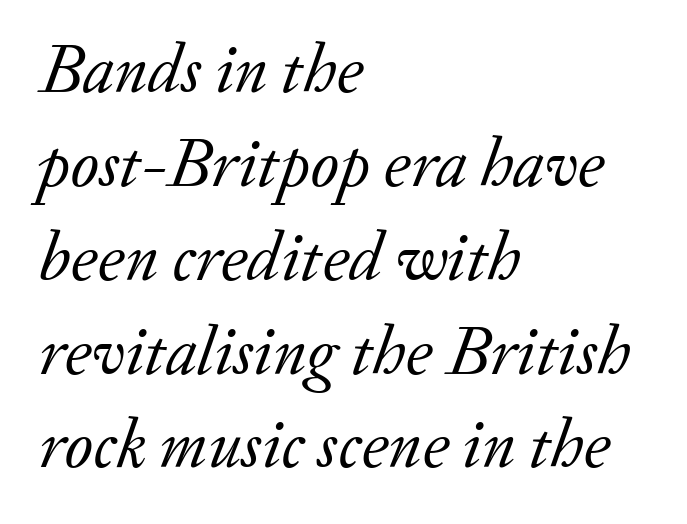
The image shows 69 px regular-weight serif type, italic (leaning right); set left-aligned, normal line spacing (1.36x), normal letter spacing, not underlined; low stroke contrast and a small x-height.
